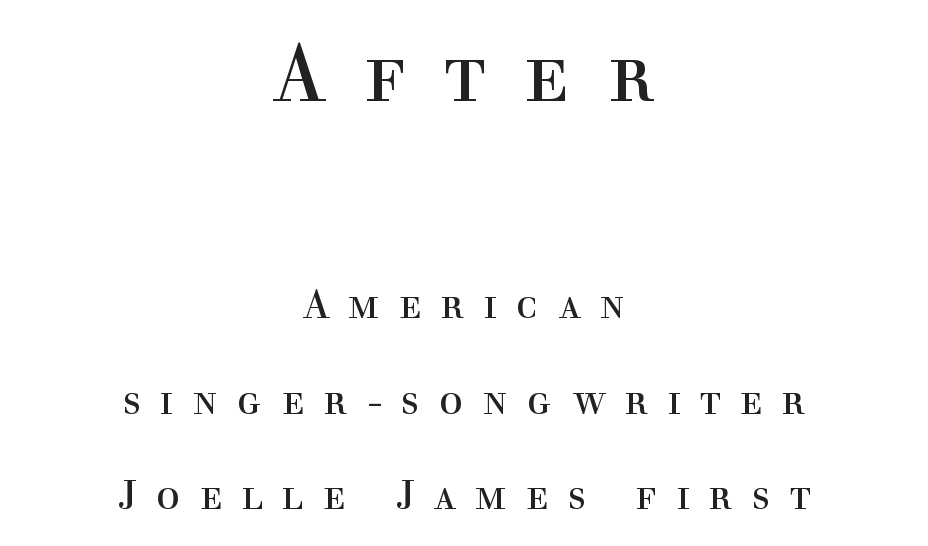
The gap between lines stays unmarked. The block of text is sparse from top to bottom, with ample space between rows. The letters advance in unequal steps, a hallmark of proportional type. Casual observation: everything's sitting right in the middle. Regarding serifs, this sample has them.
